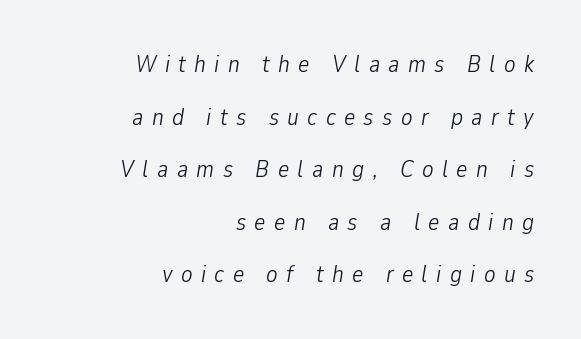
The image shows 24 px text type, italic (leaning right); set right-aligned, loose line spacing (2.19x), unusually wide letter spacing (+0.35 em), not underlined.
